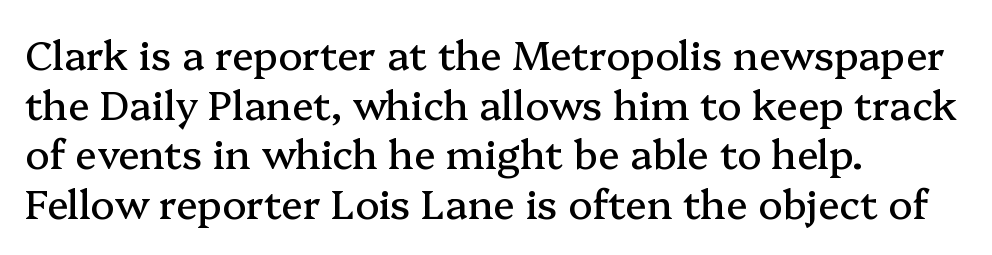
Q: Is the text italic (slanted)? A: No, it is upright.
Q: Is the typeface a serif or a sans-serif typeface? A: Serif.
Q: Is the text underlined? A: No.
Q: How is the paragraph aligned? A: Left-aligned.
Q: Is the spacing between letters normal or unusually wide? A: Normal.
Q: Width (condensed, normal, or wide)? A: Normal.
Q: Stroke contrast? A: Medium.
Q: x-height? A: Medium.
Q: Monospaced? A: No.
